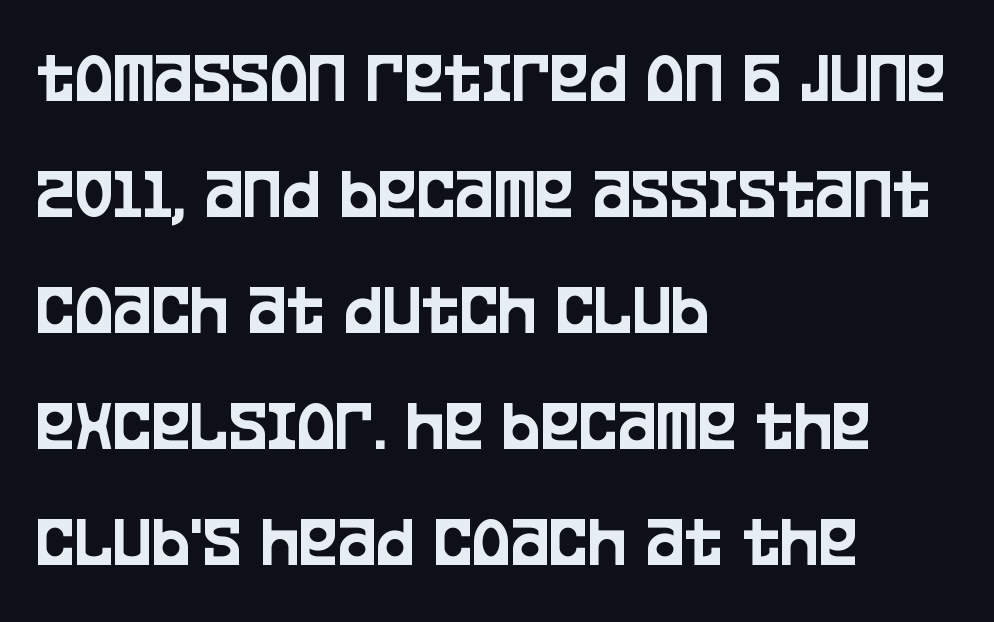
Q: Is the text italic (slanted)? A: No, it is upright.
Q: Is the typeface a serif or a sans-serif typeface? A: Sans-serif.
Q: Is the text underlined? A: No.
Q: How is the paragraph aligned? A: Left-aligned.
Q: Is the spacing between letters normal or unusually wide? A: Normal.
Q: Is the spacing between lines tight, normal or loose? A: Normal.
Q: Width (condensed, normal, or wide)? A: Condensed.
Q: Stroke contrast? A: Low.
Q: x-height? A: Large.
Q: Monospaced? A: No.
